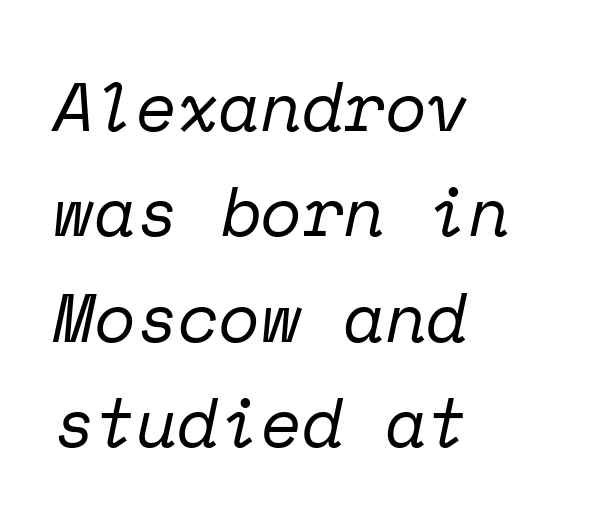
Q: Is the text bold? A: No.
Q: Is the text italic (slanted)? A: Yes, it leans right by about 12 degrees.
Q: Is the typeface a serif or a sans-serif typeface? A: Serif.
Q: Is the text underlined? A: No.
Q: How is the paragraph aligned? A: Left-aligned.
Q: Is the spacing between letters normal or unusually wide? A: Normal.
Q: Is the spacing between lines tight, normal or loose? A: Normal.
Q: Width (condensed, normal, or wide)? A: Normal.
Q: Stroke contrast? A: Low.
Q: x-height? A: Medium.
Q: Monospaced? A: Yes.
